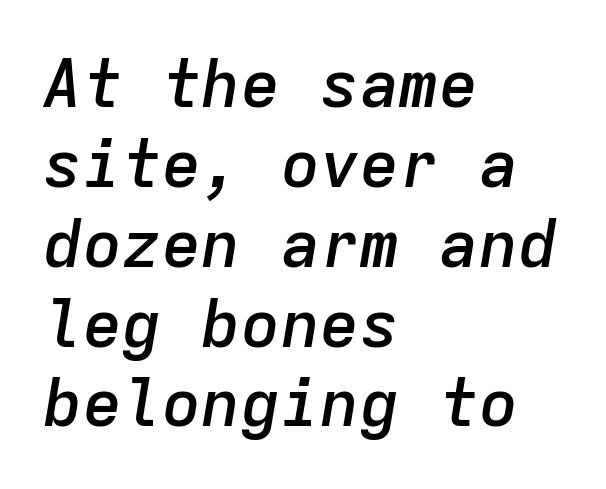
Honestly, the letter spacing is just normal — you wouldn't notice it. Short and long lines alike share a common starting point at left. Students, this is semibold: more ink than regular, less than bold. Just letters on the line, the space beneath them empty. Note the uniform advance width — an 'i' takes as much space as an 'm'. The lettering tilts uniformly, giving the passage an italic look.
